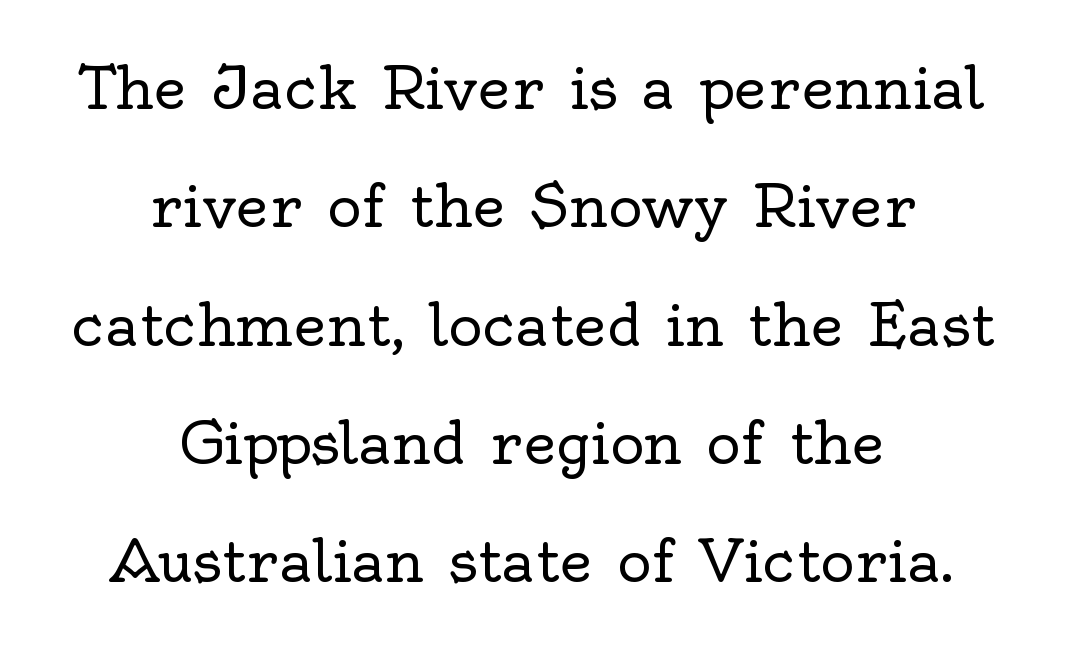
{"serif": "yes", "italic": "no", "bold": "no", "weight": "regular", "width": "normal", "x_height": "small", "monospaced": "no", "underline": "no", "align": "center", "line_spacing": "loose", "line_spacing_ratio": 2.04, "letter_spacing": "normal", "letter_spacing_em": 0.0, "glyph_px": 58}
